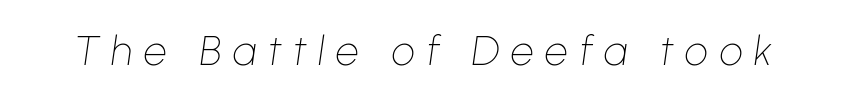
Here the designer chose a conventional face with non-uniform glyph widths. The passage shown has open, widely tracked lettering throughout. The cut favours lightness, reaching ordinary text weight at its darkest. Underline: absent. Italic? Definitely — the glyphs are oblique.
